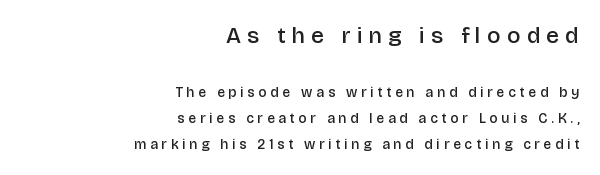
Q: Is the text bold? A: Semi-bold.
Q: Is the text italic (slanted)? A: No, it is upright.
Q: Is the text underlined? A: No.
Q: How is the paragraph aligned? A: Right-aligned.
Q: Is the spacing between letters normal or unusually wide? A: Unusually wide.
Q: Which block of text is set in a larger size, the first (top) or the second (bottom)? A: The first (top) one.
